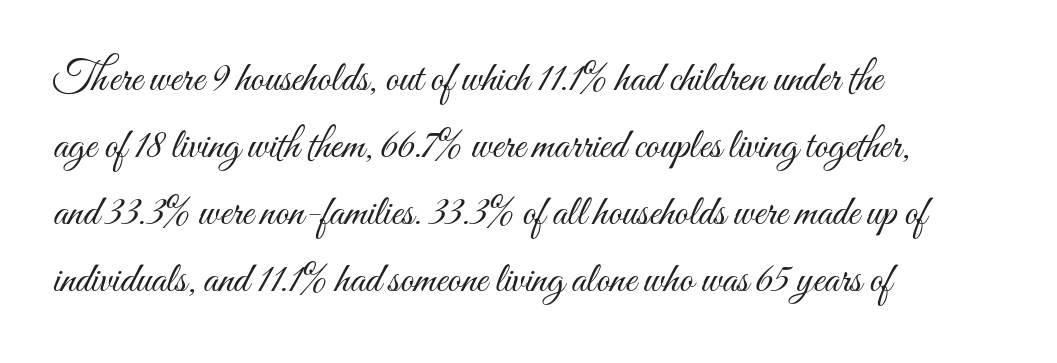
The image shows 43 px light, condensed type; set left-aligned, normal line spacing (1.56x), normal letter spacing, not underlined; medium stroke contrast and a small x-height.
